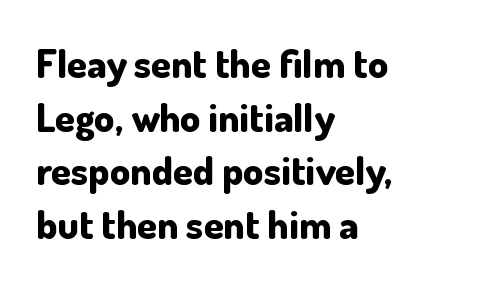
{"serif": "no", "italic": "no", "bold": "yes", "weight": "bold", "width": "normal", "stroke_contrast": "low", "x_height": "small", "monospaced": "no", "underline": "no", "align": "left", "line_spacing": "normal", "line_spacing_ratio": 1.34, "letter_spacing": "normal", "letter_spacing_em": 0.0, "glyph_px": 40}
